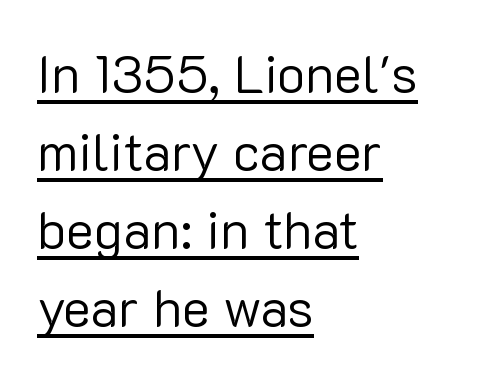
Q: Is the text bold? A: No.
Q: Is the text italic (slanted)? A: No, it is upright.
Q: Is the typeface a serif or a sans-serif typeface? A: Sans-serif.
Q: Is the text underlined? A: Yes.
Q: How is the paragraph aligned? A: Left-aligned.
Q: Is the spacing between letters normal or unusually wide? A: Normal.
Q: Is the spacing between lines tight, normal or loose? A: Normal.
Q: Width (condensed, normal, or wide)? A: Normal.
Q: Stroke contrast? A: Low.
Q: x-height? A: Medium.
Q: Monospaced? A: No.
